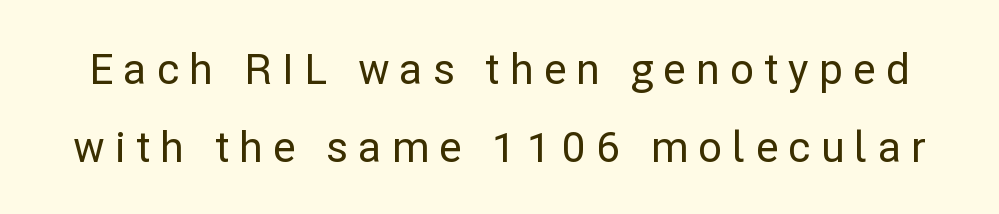
Q: Is the text italic (slanted)? A: No, it is upright.
Q: Is the typeface a serif or a sans-serif typeface? A: Sans-serif.
Q: Is the text underlined? A: No.
Q: Is the spacing between letters normal or unusually wide? A: Unusually wide.
Q: Width (condensed, normal, or wide)? A: Normal.
Q: Stroke contrast? A: Low.
Q: x-height? A: Medium.
Q: Monospaced? A: No.
